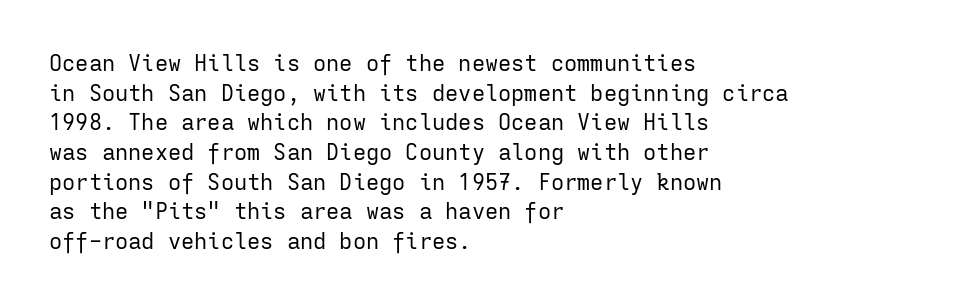
{"italic": "no", "bold": "no", "underline": "no", "align": "left", "line_spacing": "normal", "line_spacing_ratio": 1.35, "letter_spacing": "normal", "letter_spacing_em": 0.0, "glyph_px": 22}
